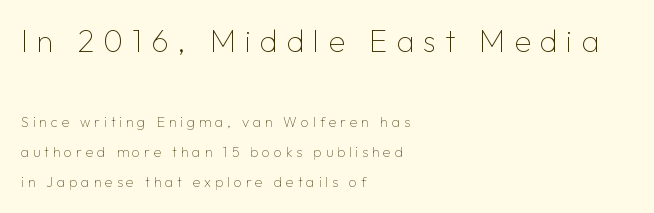
Q: Is the text bold? A: No.
Q: Is the text italic (slanted)? A: No, it is upright.
Q: Is the typeface a serif or a sans-serif typeface? A: Sans-serif.
Q: Is the text underlined? A: No.
Q: How is the paragraph aligned? A: Left-aligned.
Q: Is the spacing between letters normal or unusually wide? A: Unusually wide.
Q: Is the spacing between lines tight, normal or loose? A: Loose.
Q: Which block of text is set in a larger size, the first (top) or the second (bottom)? A: The first (top) one.
Q: Width (condensed, normal, or wide)? A: Normal.
Q: Stroke contrast? A: Low.
Q: x-height? A: Medium.
Q: Monospaced? A: No.
